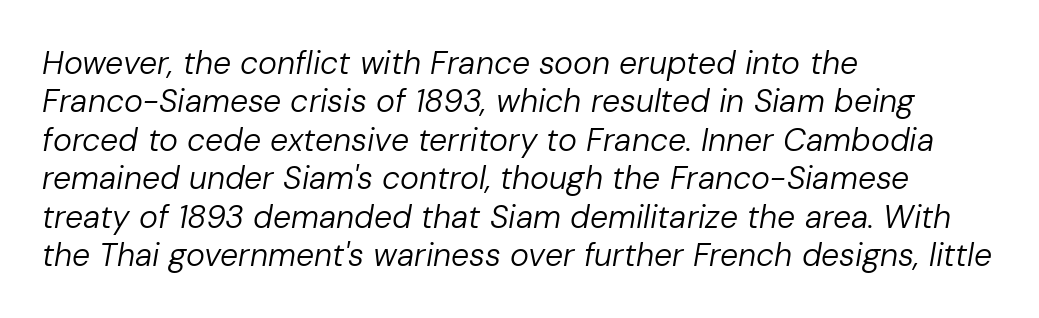
Q: Is the text bold? A: No.
Q: Is the text italic (slanted)? A: Yes, it leans right by about 10 degrees.
Q: Is the text underlined? A: No.
Q: How is the paragraph aligned? A: Left-aligned.
Q: Is the spacing between letters normal or unusually wide? A: Normal.
Q: Width (condensed, normal, or wide)? A: Normal.
Q: Stroke contrast? A: Low.
Q: x-height? A: Medium.
Q: Monospaced? A: No.
